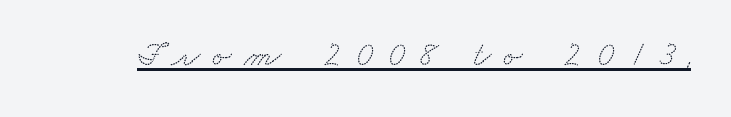
Q: Is the typeface a serif or a sans-serif typeface? A: Serif.
Q: Is the text underlined? A: Yes.
Q: Is the spacing between letters normal or unusually wide? A: Unusually wide.
Q: Width (condensed, normal, or wide)? A: Wide.
Q: Stroke contrast? A: Low.
Q: x-height? A: Small.
Q: Monospaced? A: No.
